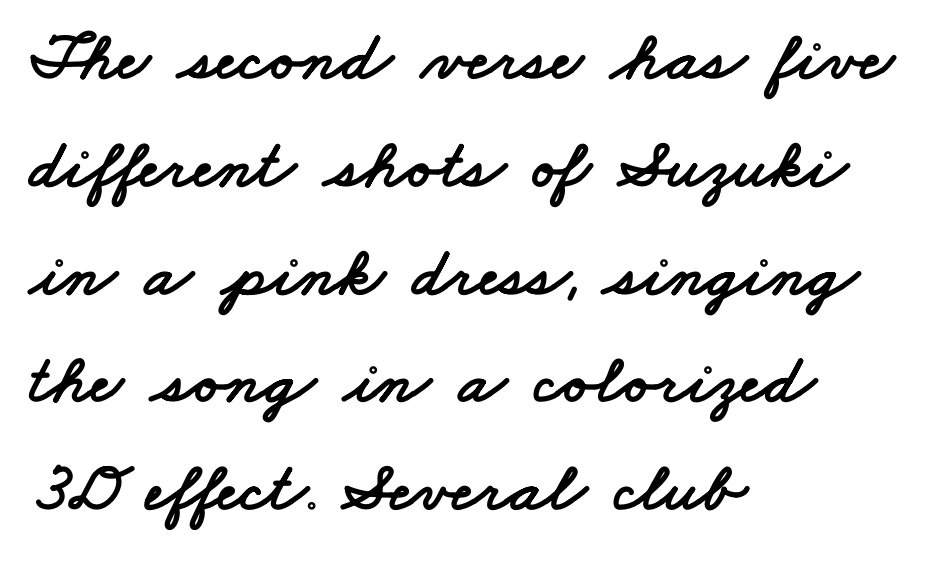
Q: Is the typeface a serif or a sans-serif typeface? A: Sans-serif.
Q: Is the text underlined? A: No.
Q: How is the paragraph aligned? A: Left-aligned.
Q: Is the spacing between letters normal or unusually wide? A: Normal.
Q: Is the spacing between lines tight, normal or loose? A: Normal.
Q: Width (condensed, normal, or wide)? A: Wide.
Q: Stroke contrast? A: Low.
Q: x-height? A: Small.
Q: Monospaced? A: No.
